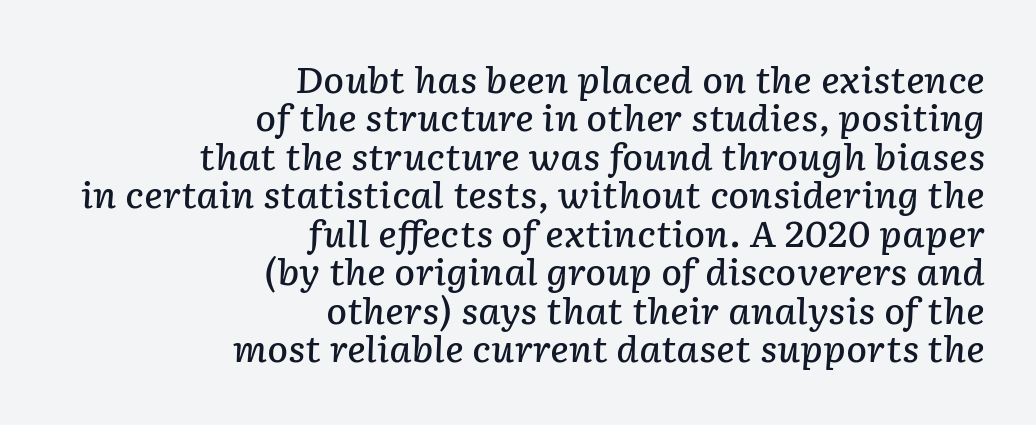
Interline gaps are noticeably narrow in this sample. Observe the ordinary spacing: letters are neighbours, not strangers. Horizontally, the lines are justified to the trailing edge only. The specimen reads as italic at a glance. The face used here is proportionally spaced, like ordinary book or web type.
